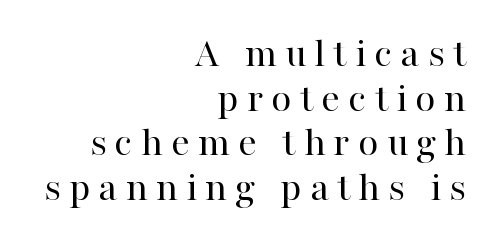
{"serif": "yes", "italic": "no", "bold": "no", "weight": "regular", "width": "normal", "stroke_contrast": "high", "x_height": "medium", "monospaced": "no", "underline": "no", "align": "right", "line_spacing": "tight", "line_spacing_ratio": 1.06, "glyph_px": 42}
